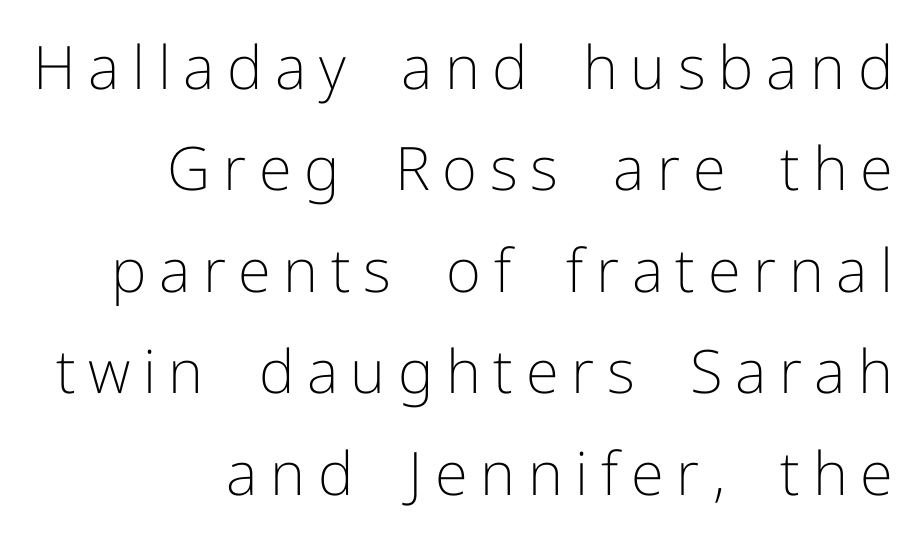
{"serif": "no", "italic": "no", "bold": "no", "weight": "light", "width": "normal", "stroke_contrast": "low", "x_height": "medium", "monospaced": "no", "underline": "no", "align": "right", "line_spacing": "normal", "line_spacing_ratio": 1.69, "letter_spacing": "wide", "letter_spacing_em": 0.21, "glyph_px": 60}
